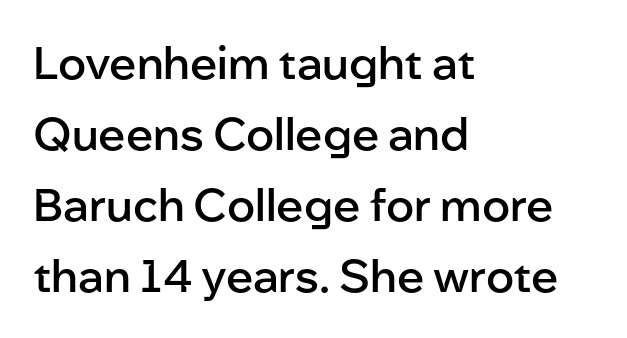
The image shows 45 px semibold sans-serif type, upright; set left-aligned, normal line spacing (1.58x), normal letter spacing, not underlined; low stroke contrast and a medium x-height.
